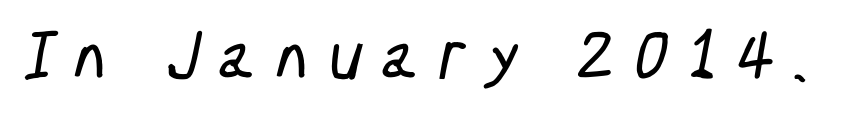
{"serif": "no", "width": "condensed", "stroke_contrast": "low", "x_height": "medium", "monospaced": "no", "underline": "no", "letter_spacing": "wide", "letter_spacing_em": 0.28, "glyph_px": 71}
